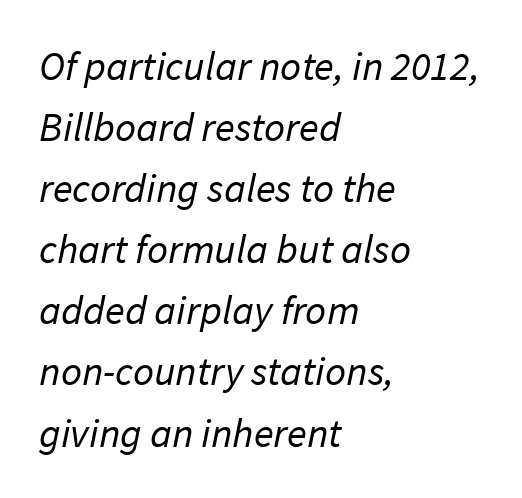
Q: Is the text bold? A: No.
Q: Is the typeface a serif or a sans-serif typeface? A: Sans-serif.
Q: Is the text underlined? A: No.
Q: How is the paragraph aligned? A: Left-aligned.
Q: Is the spacing between letters normal or unusually wide? A: Normal.
Q: Is the spacing between lines tight, normal or loose? A: Normal.
Q: Width (condensed, normal, or wide)? A: Normal.
Q: Stroke contrast? A: Low.
Q: x-height? A: Medium.
Q: Monospaced? A: No.
